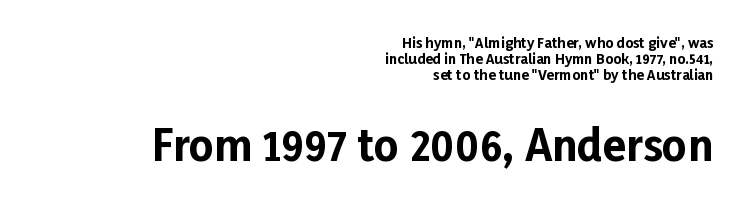
{"serif": "no", "italic": "no", "bold": "yes", "weight": "bold", "width": "normal", "stroke_contrast": "low", "x_height": "medium", "monospaced": "no", "underline": "no", "align": "right", "line_spacing": "tight", "line_spacing_ratio": 1.14, "letter_spacing": "normal", "letter_spacing_em": 0.0, "larger_block": "second", "size_ratio": 3.07, "glyph_px": 43}
